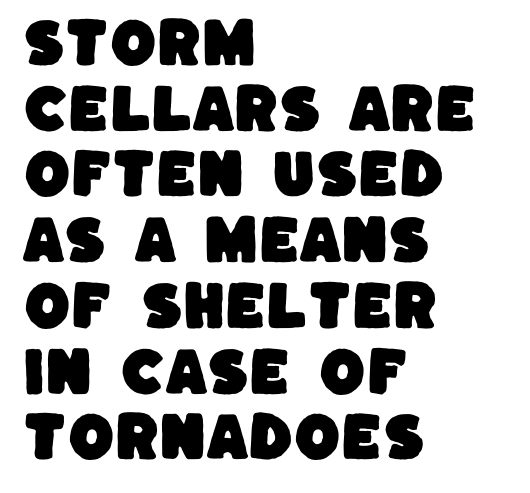
The area under the type is left untouched. Compared with typical body copy, the letter spacing here is the same. The typesetter chose a ragged-right arrangement here. This rendering employs a face without finishing strokes, i.e., a sans-serif. Each letter keeps its own natural width here, so spacing adapts to shape.
